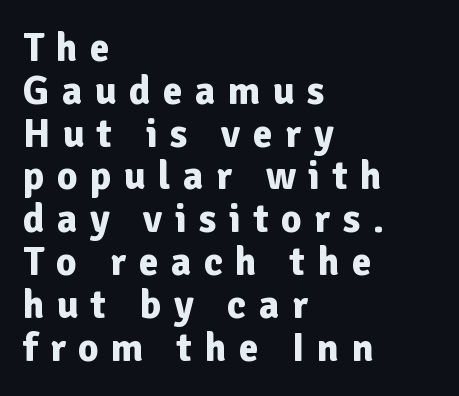
{"serif": "no", "italic": "no", "bold": "yes", "weight": "bold", "width": "normal", "stroke_contrast": "low", "x_height": "medium", "monospaced": "no", "underline": "no", "align": "left", "line_spacing": "tight", "line_spacing_ratio": 1.07, "letter_spacing": "wide", "letter_spacing_em": 0.31, "glyph_px": 40}
